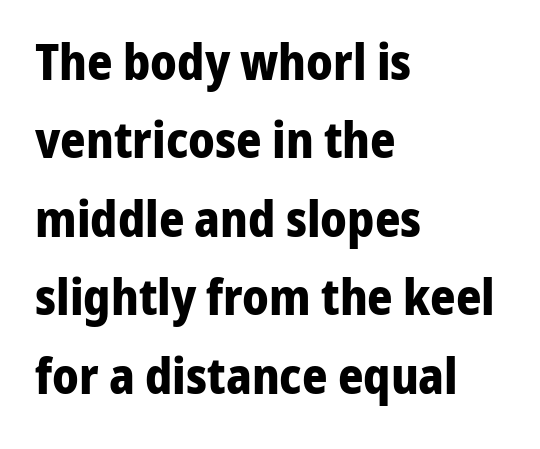
Spacing verdict: proportional, widths tailored to each character. Line starts are locked; line ends wander. Classification — sans serif. A typesetter would call this zero additional tracking.
